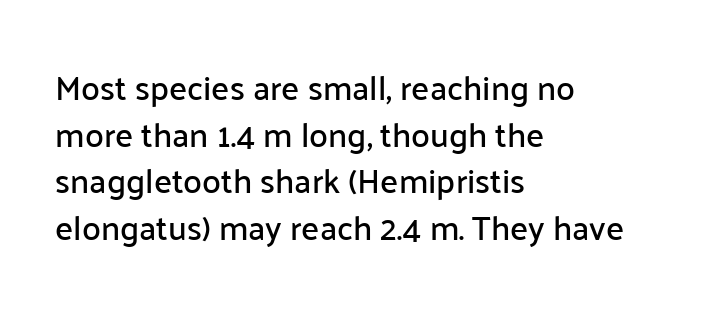
Q: Is the text italic (slanted)? A: No, it is upright.
Q: Is the typeface a serif or a sans-serif typeface? A: Sans-serif.
Q: Is the text underlined? A: No.
Q: How is the paragraph aligned? A: Left-aligned.
Q: Is the spacing between letters normal or unusually wide? A: Normal.
Q: Is the spacing between lines tight, normal or loose? A: Normal.
Q: Width (condensed, normal, or wide)? A: Normal.
Q: Stroke contrast? A: Low.
Q: x-height? A: Medium.
Q: Monospaced? A: No.
